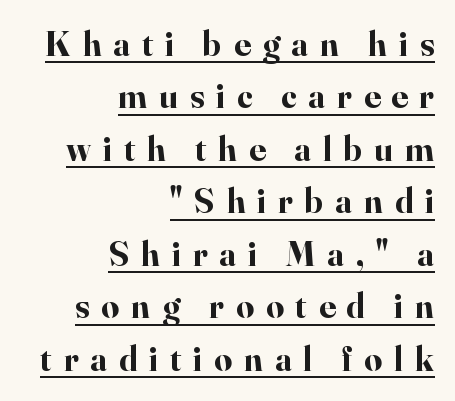
The image shows 35 px bold serif type, upright; set right-aligned, normal line spacing (1.5x), unusually wide letter spacing (+0.34 em), underlined; high stroke contrast and a small x-height.
